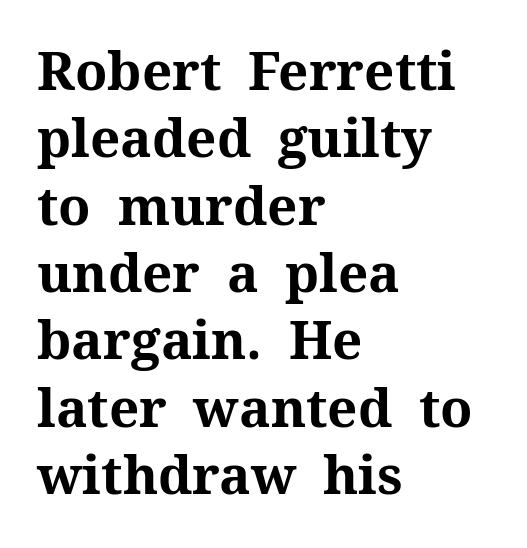
The image shows 53 px bold serif type, upright; set left-aligned, normal line spacing (1.27x), normal letter spacing, not underlined; medium stroke contrast and a medium x-height.
